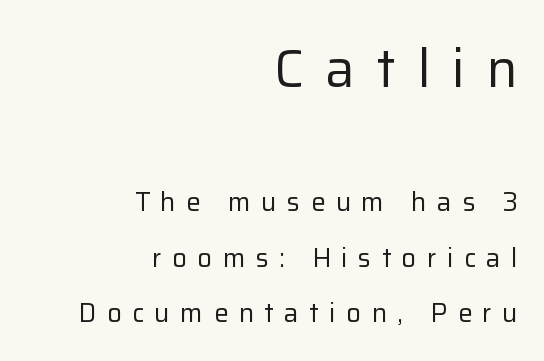
{"serif": "no", "italic": "no", "bold": "no", "weight": "regular", "width": "normal", "stroke_contrast": "low", "x_height": "medium", "monospaced": "no", "underline": "no", "align": "right", "line_spacing": "loose", "line_spacing_ratio": 2.13, "letter_spacing": "wide", "letter_spacing_em": 0.4, "larger_block": "first", "size_ratio": 2.04, "glyph_px": 53}
